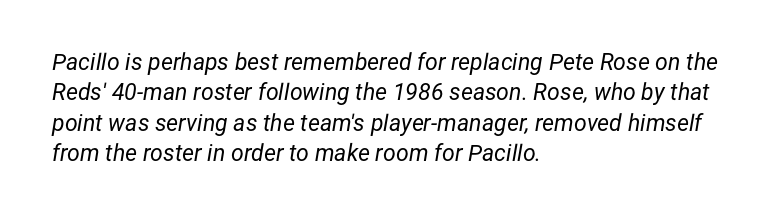
{"italic": "yes", "lean": "right", "slant_degrees": 12, "bold": "no", "underline": "no", "align": "left", "line_spacing": "normal", "line_spacing_ratio": 1.32, "letter_spacing": "normal", "letter_spacing_em": 0.0, "glyph_px": 23}
